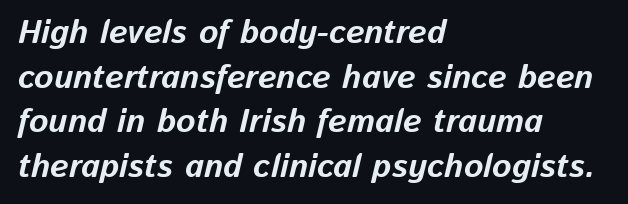
Q: Is the text bold? A: Yes.
Q: Is the text italic (slanted)? A: Yes, it leans right by about 13 degrees.
Q: Is the text underlined? A: No.
Q: How is the paragraph aligned? A: Left-aligned.
Q: Is the spacing between letters normal or unusually wide? A: Normal.
Q: Is the spacing between lines tight, normal or loose? A: Normal.
Q: Width (condensed, normal, or wide)? A: Normal.
Q: Stroke contrast? A: Low.
Q: x-height? A: Medium.
Q: Monospaced? A: No.
